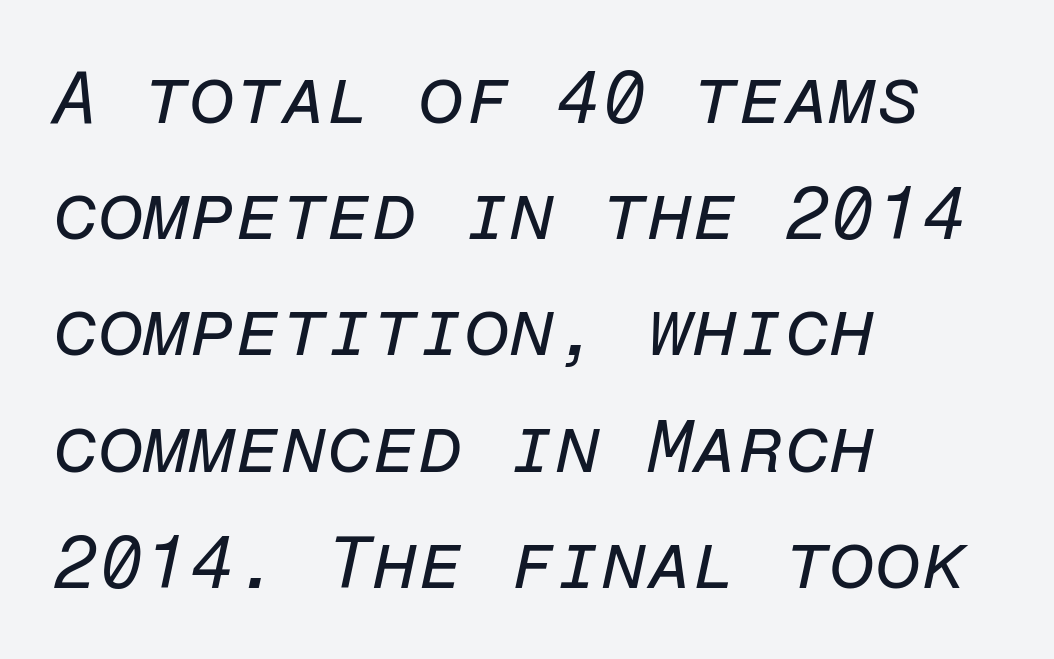
The image shows 74 px regular-weight type, italic (leaning right), monospaced; set left-aligned, normal line spacing (1.57x), normal letter spacing, not underlined; low stroke contrast and a medium x-height.
